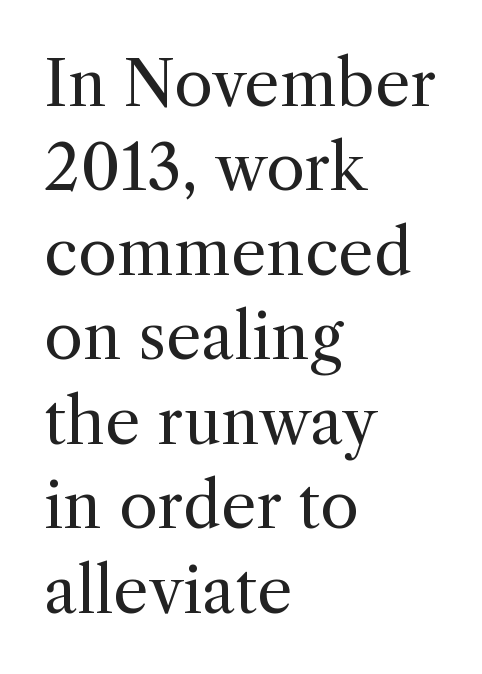
{"serif": "yes", "italic": "no", "bold": "no", "weight": "regular", "width": "normal", "x_height": "medium", "monospaced": "no", "underline": "no", "align": "left", "line_spacing": "normal", "line_spacing_ratio": 1.34, "letter_spacing": "normal", "letter_spacing_em": 0.0, "glyph_px": 63}
